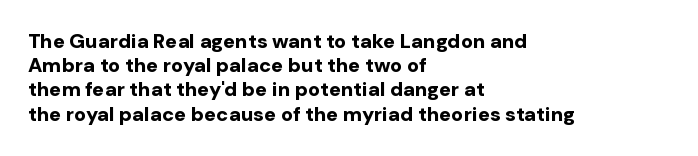
Descenders hang freely into open space. The paragraph has a hard left edge and a soft right edge. It's the straight-up-and-down kind of type. Observe the ordinary spacing: letters are neighbours, not strangers. Weight check: bold — yes, fully.
